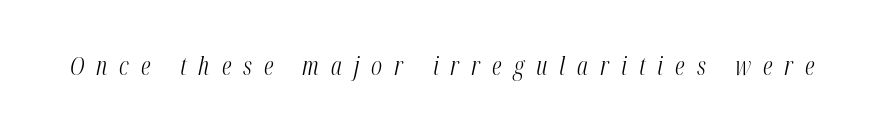
{"italic": "yes", "lean": "right", "slant_degrees": 12, "bold": "no", "underline": "no", "letter_spacing": "wide", "letter_spacing_em": 0.48, "glyph_px": 25}
